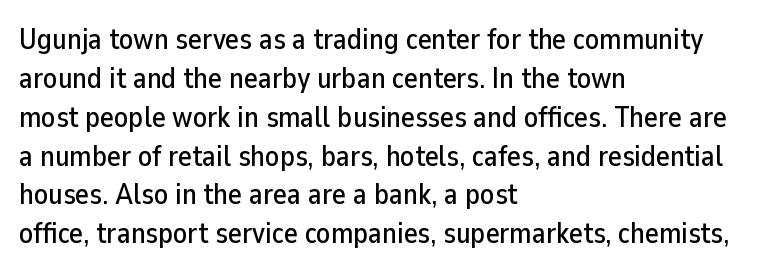
The image shows 29 px sans-serif type, upright; set left-aligned, normal line spacing (1.34x), normal letter spacing, not underlined; low stroke contrast and a medium x-height.
